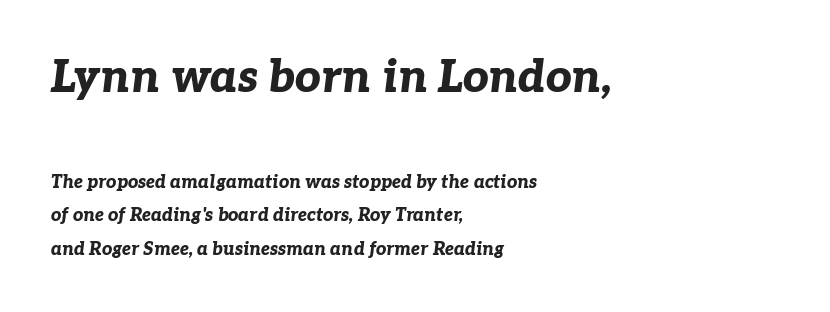
{"italic": "yes", "lean": "right", "slant_degrees": 7, "bold": "yes", "weight": "bold", "width": "normal", "stroke_contrast": "low", "x_height": "medium", "monospaced": "no", "underline": "no", "align": "left", "line_spacing_ratio": 1.86, "letter_spacing": "normal", "letter_spacing_em": 0.0, "larger_block": "first", "size_ratio": 2.5, "glyph_px": 45}
